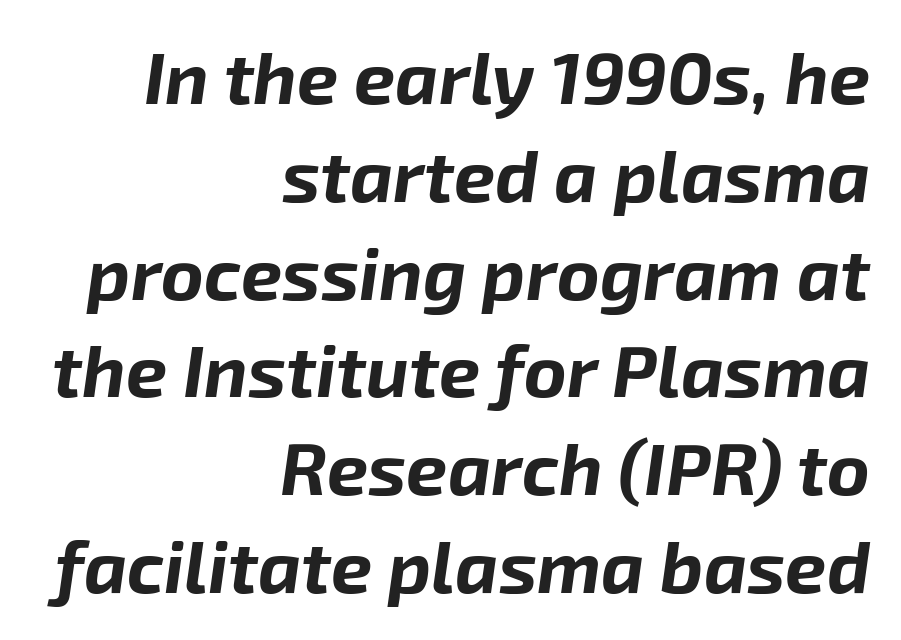
The image shows 73 px bold type, italic (leaning right); set right-aligned, normal line spacing (1.34x), normal letter spacing, not underlined; low stroke contrast and a medium x-height.
